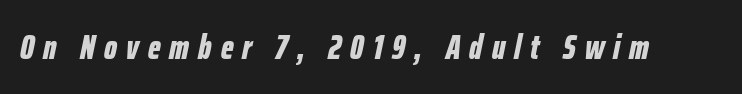
{"italic": "yes", "lean": "right", "slant_degrees": 12, "bold": "yes", "weight": "bold", "width": "condensed", "stroke_contrast": "low", "x_height": "medium", "monospaced": "no", "underline": "no", "letter_spacing": "wide", "letter_spacing_em": 0.27, "glyph_px": 34}
